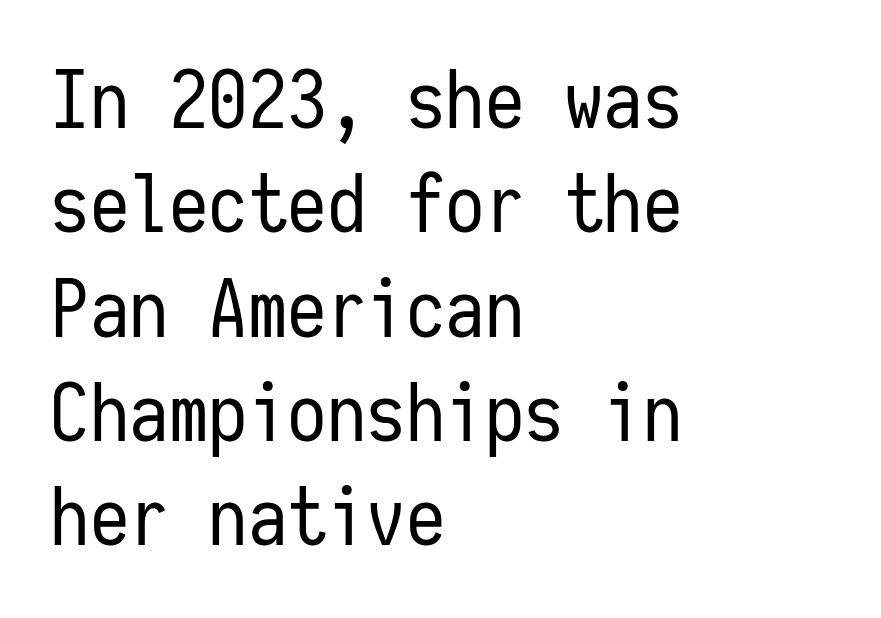
Q: Is the text bold? A: No.
Q: Is the text italic (slanted)? A: No, it is upright.
Q: Is the typeface a serif or a sans-serif typeface? A: Sans-serif.
Q: Is the text underlined? A: No.
Q: How is the paragraph aligned? A: Left-aligned.
Q: Is the spacing between letters normal or unusually wide? A: Normal.
Q: Is the spacing between lines tight, normal or loose? A: Normal.
Q: Width (condensed, normal, or wide)? A: Condensed.
Q: Stroke contrast? A: Low.
Q: x-height? A: Medium.
Q: Monospaced? A: Yes.
